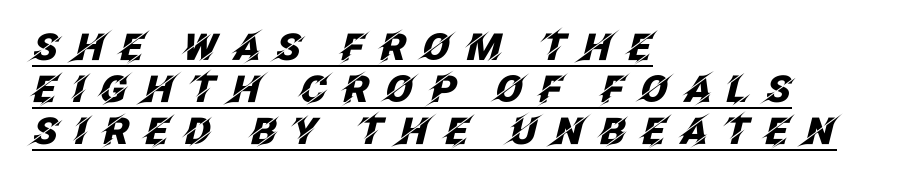
Q: Is the text bold? A: Yes.
Q: Is the text italic (slanted)? A: Yes, it leans right by about 12 degrees.
Q: Is the text underlined? A: Yes.
Q: How is the paragraph aligned? A: Left-aligned.
Q: Is the spacing between letters normal or unusually wide? A: Unusually wide.
Q: Is the spacing between lines tight, normal or loose? A: Tight.
Q: Width (condensed, normal, or wide)? A: Normal.
Q: Stroke contrast? A: Low.
Q: x-height? A: Large.
Q: Monospaced? A: No.
